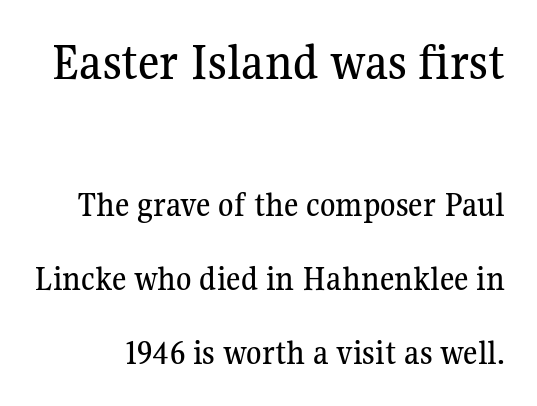
The image shows 52 px serif type, upright; set loose line spacing (2.12x), normal letter spacing, not underlined; the first (top) block is 1.49x larger; medium stroke contrast and a medium x-height.
